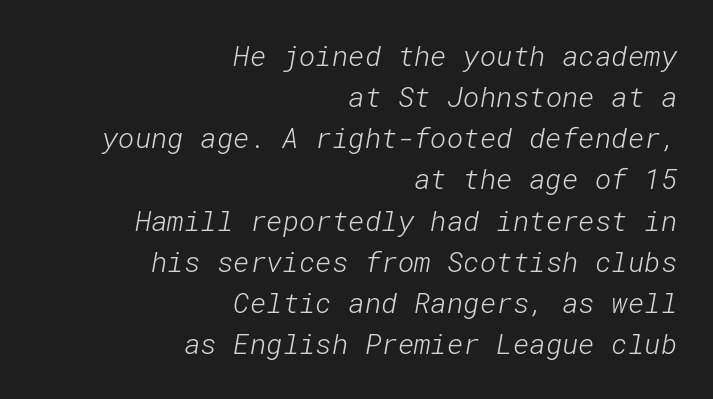
Check under the words: just untouched page. Check where the strokes stop: nothing finishes them off — pure sans. This rendering uses right alignment, leaving the left contour irregular. The letters sit at their default tracking, neither squeezed nor spread. The weight would be labelled regular, book, light, or lighter still.
